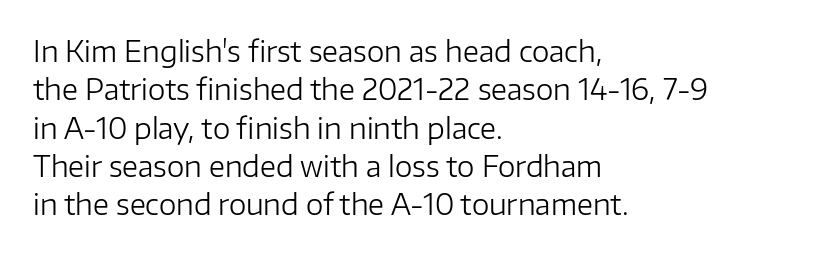
The image shows 28 px regular-weight sans-serif type, upright; set left-aligned, normal line spacing (1.37x), normal letter spacing, not underlined; low stroke contrast and a medium x-height.
